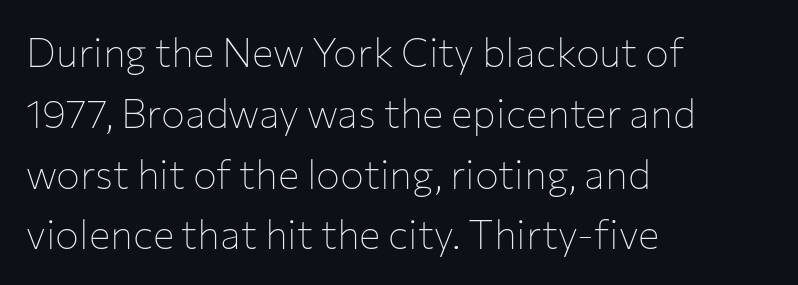
The image shows 40 px thin sans-serif type, upright; set left-aligned, normal line spacing (1.52x), normal letter spacing, not underlined; low stroke contrast and a medium x-height.
